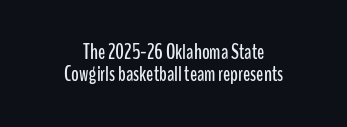
Q: Is the text italic (slanted)? A: No, it is upright.
Q: Is the text underlined? A: No.
Q: How is the paragraph aligned? A: Centered.
Q: Is the spacing between letters normal or unusually wide? A: Normal.
Q: Is the spacing between lines tight, normal or loose? A: Tight.
